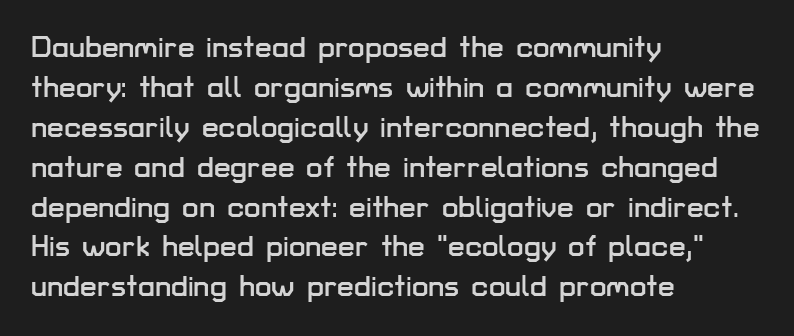
The image shows 30 px sans-serif type, upright; set left-aligned, normal line spacing (1.33x), normal letter spacing, not underlined; low stroke contrast and a medium x-height.
